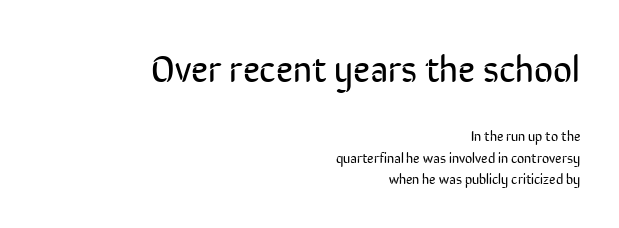
The image shows 37 px regular-weight, condensed sans-serif type, upright; set right-aligned, normal line spacing (1.51x), normal letter spacing, not underlined; the first (top) block is 2.64x larger; low stroke contrast and a medium x-height.
